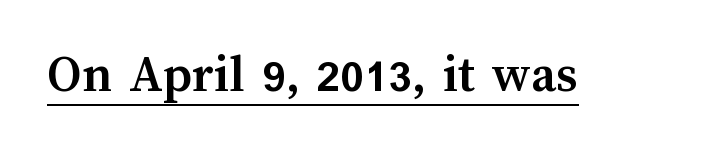
Q: Is the text bold? A: Yes.
Q: Is the text italic (slanted)? A: No, it is upright.
Q: Is the text underlined? A: Yes.
Q: Is the spacing between letters normal or unusually wide? A: Normal.
Q: Width (condensed, normal, or wide)? A: Normal.
Q: Stroke contrast? A: Medium.
Q: x-height? A: Medium.
Q: Monospaced? A: No.
